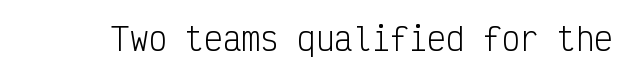
{"serif": "no", "italic": "no", "bold": "no", "weight": "light", "width": "condensed", "stroke_contrast": "low", "x_height": "medium", "monospaced": "yes", "underline": "no", "letter_spacing": "normal", "letter_spacing_em": 0.0, "glyph_px": 31}
